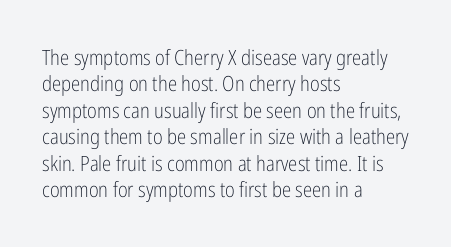
The rendering uses a moderate line-height, typical for paragraphs. Only glyphs here, with clear space below each row. The passage is arranged the way most books set body copy — flush left. Spacing between characters is what you'd get straight out of the box.
